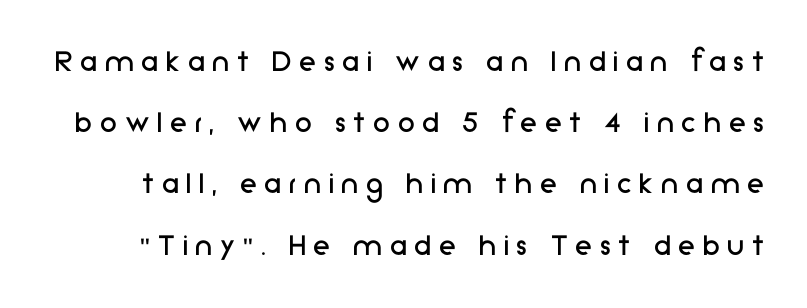
Q: Is the text bold? A: No.
Q: Is the text italic (slanted)? A: No, it is upright.
Q: Is the typeface a serif or a sans-serif typeface? A: Sans-serif.
Q: Is the text underlined? A: No.
Q: Is the spacing between letters normal or unusually wide? A: Unusually wide.
Q: Width (condensed, normal, or wide)? A: Normal.
Q: Stroke contrast? A: Low.
Q: x-height? A: Medium.
Q: Monospaced? A: No.
